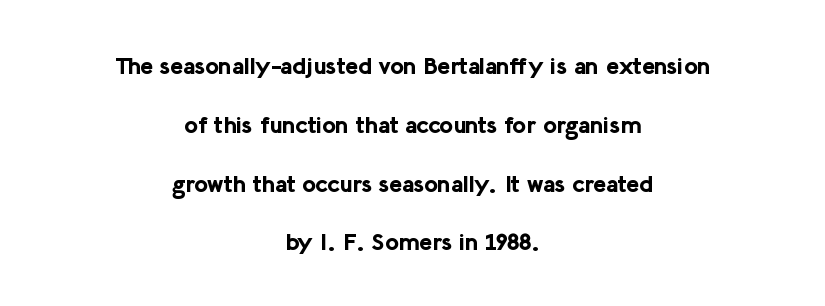
Q: Is the text bold? A: Yes.
Q: Is the text italic (slanted)? A: No, it is upright.
Q: Is the text underlined? A: No.
Q: How is the paragraph aligned? A: Centered.
Q: Is the spacing between letters normal or unusually wide? A: Normal.
Q: Is the spacing between lines tight, normal or loose? A: Loose.
